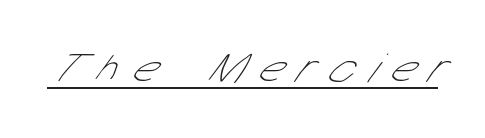
The image shows 43 px thin, condensed sans-serif type; set unusually wide letter spacing (+0.37 em), underlined; low stroke contrast and a medium x-height.
